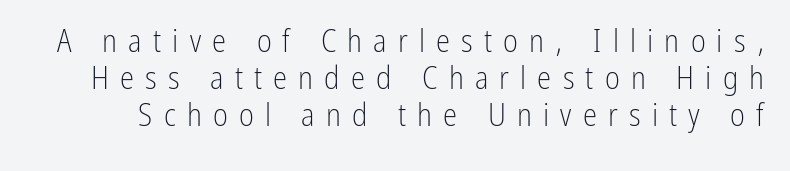
Q: Is the text bold? A: No.
Q: Is the text italic (slanted)? A: No, it is upright.
Q: Is the typeface a serif or a sans-serif typeface? A: Sans-serif.
Q: Is the text underlined? A: No.
Q: Is the spacing between letters normal or unusually wide? A: Unusually wide.
Q: Width (condensed, normal, or wide)? A: Condensed.
Q: Stroke contrast? A: Low.
Q: x-height? A: Medium.
Q: Monospaced? A: No.
